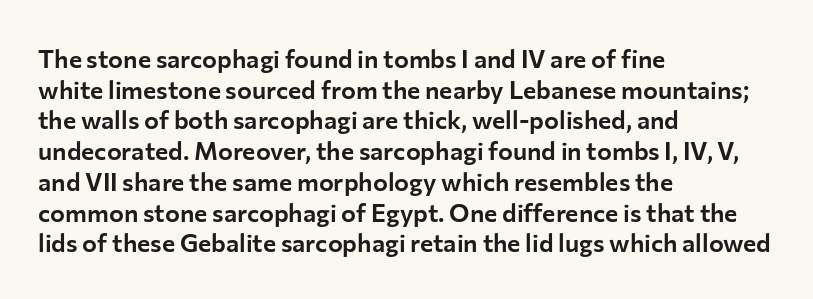
Which margin do the lines hug? The left one — the right edge is uneven. Bare-footed words on every line. Here the glyphs are tracked normally, forming tight word shapes. Does the lettering tilt? It doesn't — this is upright.
